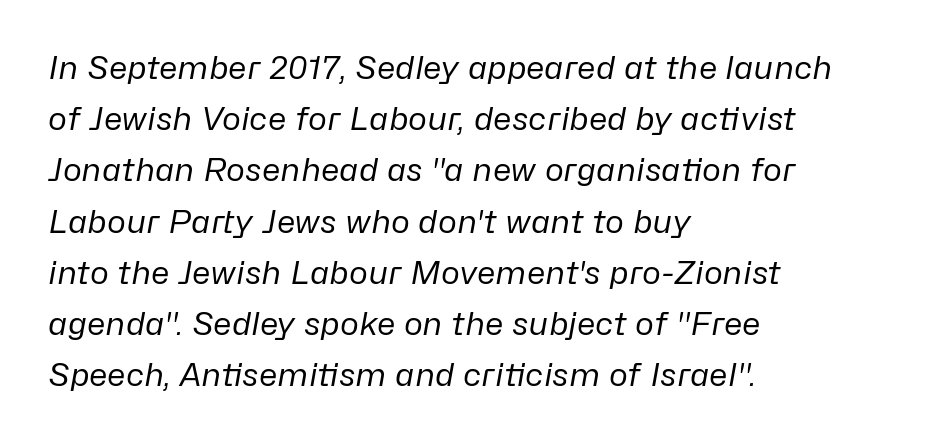
Q: Is the text bold? A: No.
Q: Is the text italic (slanted)? A: Yes, it leans right by about 10 degrees.
Q: Is the text underlined? A: No.
Q: How is the paragraph aligned? A: Left-aligned.
Q: Is the spacing between letters normal or unusually wide? A: Normal.
Q: Is the spacing between lines tight, normal or loose? A: Normal.
Q: Width (condensed, normal, or wide)? A: Normal.
Q: Stroke contrast? A: Low.
Q: x-height? A: Medium.
Q: Monospaced? A: No.
